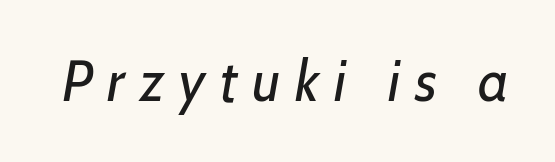
The image shows 57 px regular-weight type, italic (leaning right); set unusually wide letter spacing (+0.26 em), not underlined; low stroke contrast and a medium x-height.
